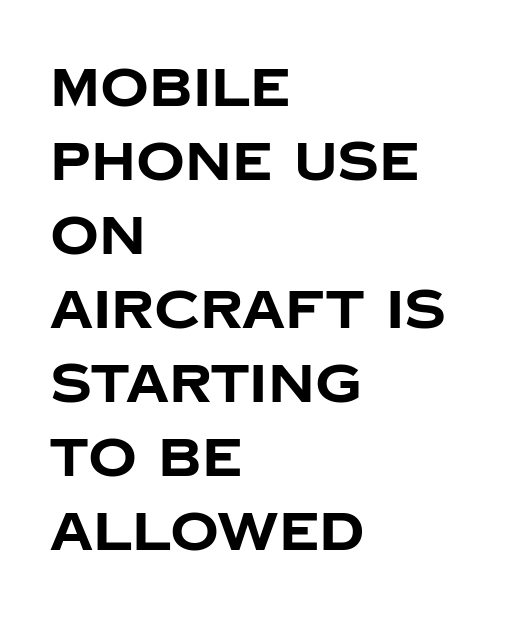
No feet cap the strokes, marking this as sans-serif type. This sample uses plain, unmodified letter spacing. Italic: no, the glyphs are upright roman. The strip under each line holds only bare page. The strokes are fattened all the way to bold.
